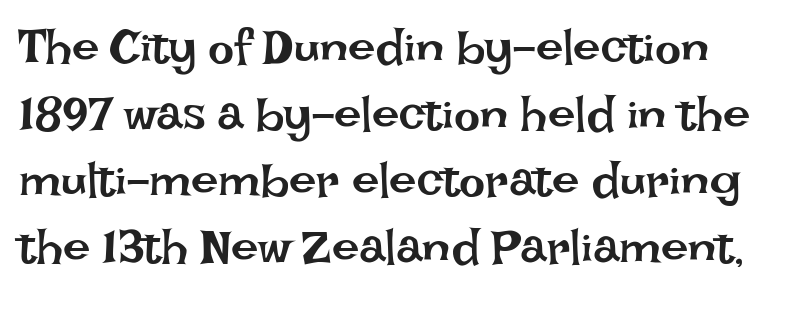
The image shows 49 px regular-weight type, upright; set normal line spacing (1.36x), normal letter spacing, not underlined; low stroke contrast and a large x-height.
